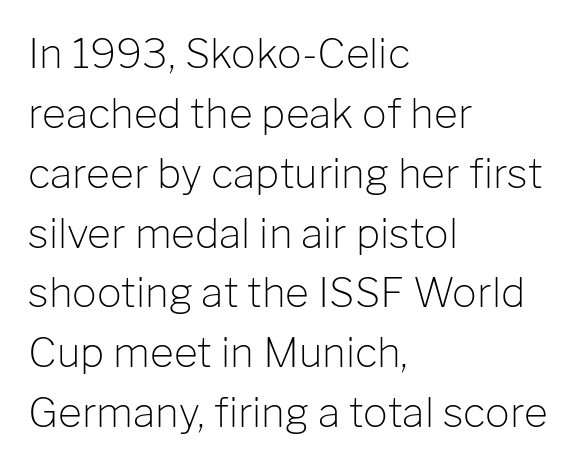
The image shows 41 px light sans-serif type, upright; set left-aligned, normal line spacing (1.46x), normal letter spacing, not underlined; low stroke contrast and a medium x-height.
